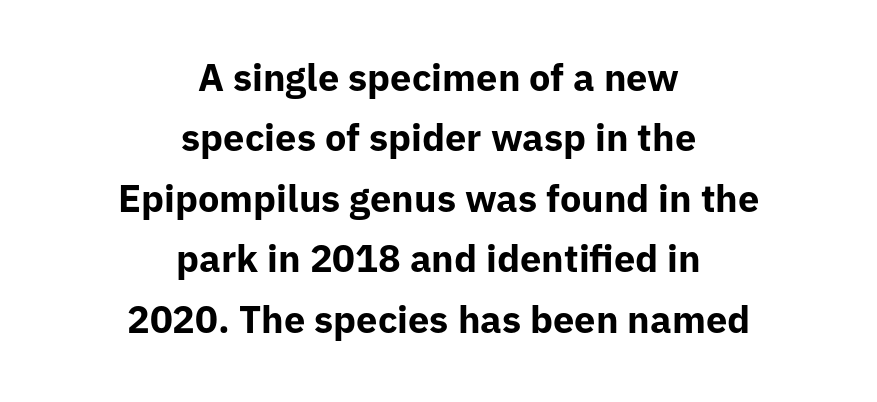
The image shows 38 px bold sans-serif type, upright; set centered, normal line spacing (1.59x), normal letter spacing, not underlined; low stroke contrast and a medium x-height.
